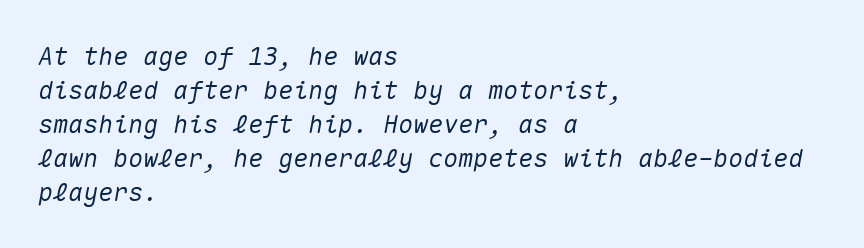
Q: Is the text italic (slanted)? A: Yes, it leans right by about 10 degrees.
Q: Is the text underlined? A: No.
Q: How is the paragraph aligned? A: Left-aligned.
Q: Is the spacing between letters normal or unusually wide? A: Normal.
Q: Is the spacing between lines tight, normal or loose? A: Normal.
